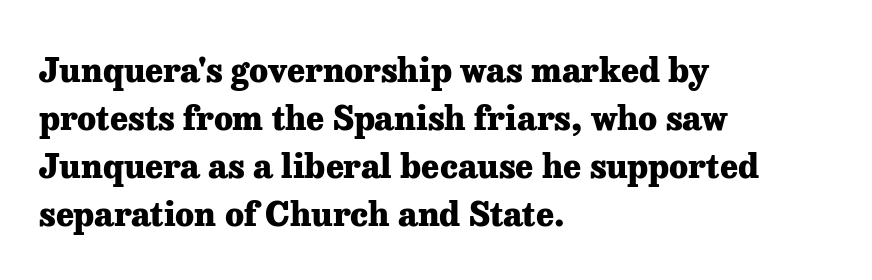
Q: Is the text bold? A: Yes.
Q: Is the text italic (slanted)? A: No, it is upright.
Q: Is the typeface a serif or a sans-serif typeface? A: Serif.
Q: Is the text underlined? A: No.
Q: How is the paragraph aligned? A: Left-aligned.
Q: Is the spacing between letters normal or unusually wide? A: Normal.
Q: Is the spacing between lines tight, normal or loose? A: Normal.
Q: Width (condensed, normal, or wide)? A: Normal.
Q: Stroke contrast? A: Low.
Q: x-height? A: Medium.
Q: Monospaced? A: No.
